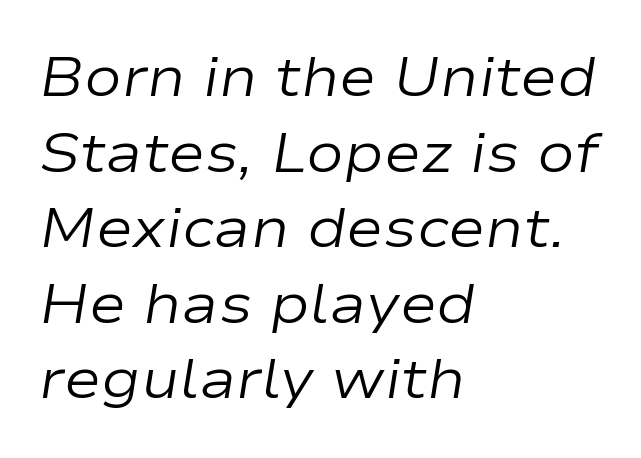
Q: Is the text bold? A: No.
Q: Is the text italic (slanted)? A: Yes, it leans right by about 9 degrees.
Q: Is the text underlined? A: No.
Q: How is the paragraph aligned? A: Left-aligned.
Q: Is the spacing between letters normal or unusually wide? A: Normal.
Q: Is the spacing between lines tight, normal or loose? A: Normal.
Q: Width (condensed, normal, or wide)? A: Wide.
Q: Stroke contrast? A: Low.
Q: x-height? A: Medium.
Q: Monospaced? A: No.
